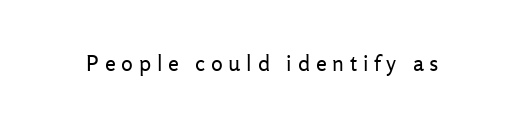
Q: Is the text bold? A: No.
Q: Is the text italic (slanted)? A: No, it is upright.
Q: Is the text underlined? A: No.
Q: Is the spacing between letters normal or unusually wide? A: Unusually wide.
